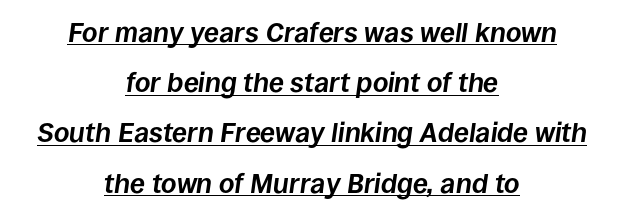
Q: Is the text bold? A: Yes.
Q: Is the text italic (slanted)? A: Yes, it leans right by about 8 degrees.
Q: Is the text underlined? A: Yes.
Q: How is the paragraph aligned? A: Centered.
Q: Is the spacing between letters normal or unusually wide? A: Normal.
